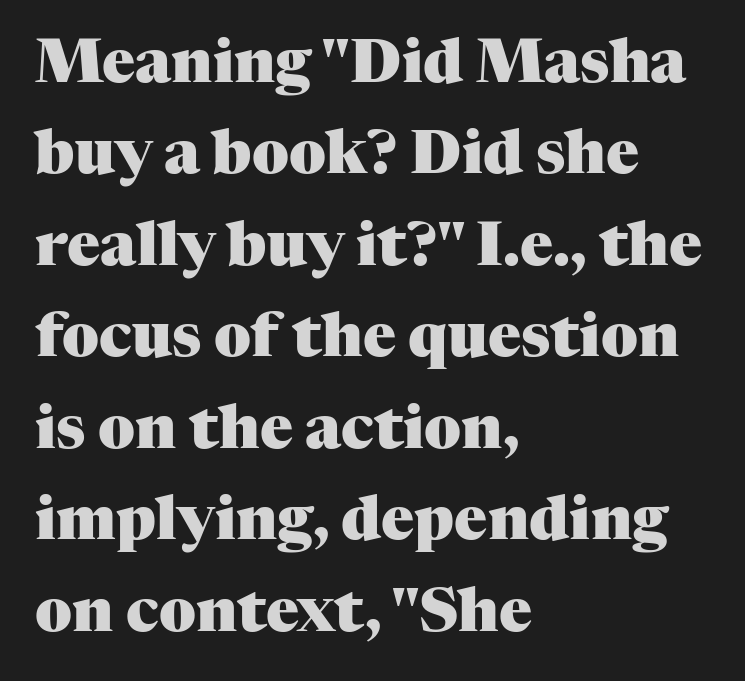
The image shows 61 px heavy serif type, upright; set left-aligned, normal line spacing (1.5x), normal letter spacing, not underlined; medium stroke contrast and a medium x-height.
